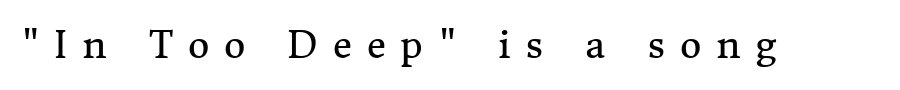
What stands out about the letter spacing? Its width — letters are far apart. This sample uses a serif face. Check under the words: just untouched page. Heaviness? Minimal to ordinary, like unemphasized prose. The letters advance in unequal steps, a hallmark of proportional type. The letters stand upright; this is a roman face.
